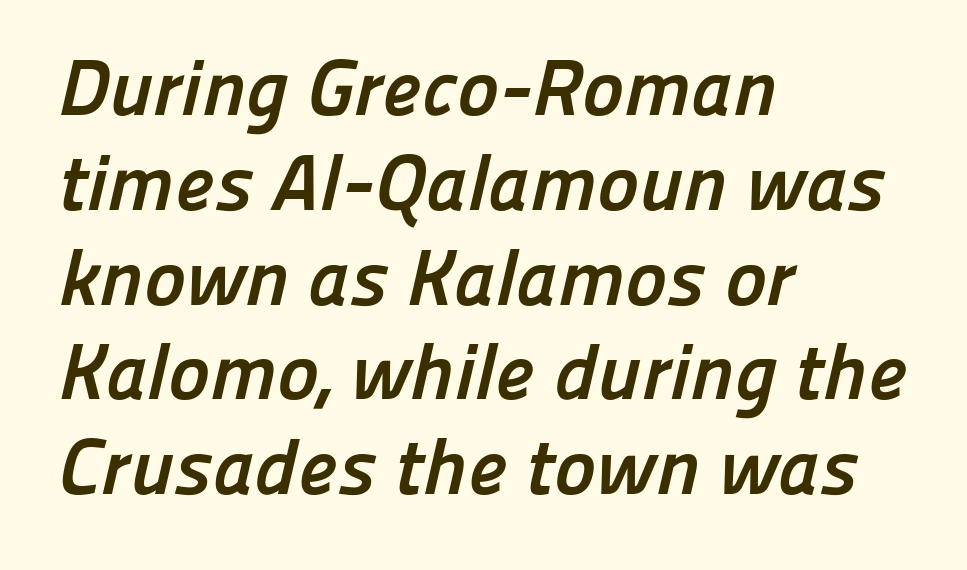
Check where the strokes stop: nothing finishes them off — pure sans. The rendering keeps characters at their native spacing. Compared with a centered layout, this one pins lines to the left instead. The zone under the glyphs is completely vacant. The face used here is proportionally spaced, like ordinary book or web type.
